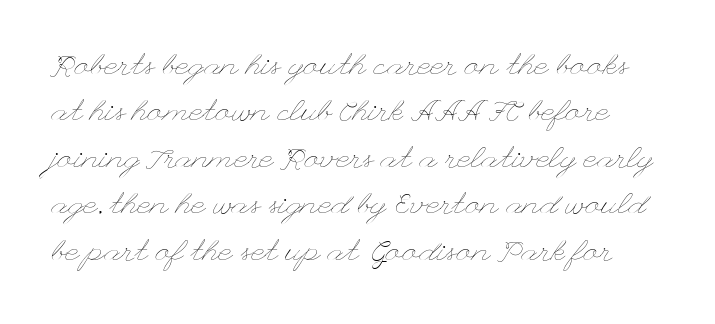
{"bold": "no", "weight": "thin", "width": "wide", "stroke_contrast": "low", "x_height": "small", "underline": "no", "line_spacing": "normal", "line_spacing_ratio": 1.55, "letter_spacing": "normal", "letter_spacing_em": 0.0, "glyph_px": 30}
